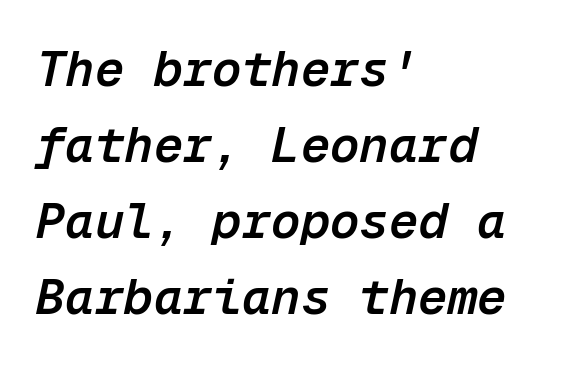
This is oblique type, the kind used for emphasis or titles. Fixed-width glyphs throughout — classic coding-font behaviour. Inter-character spacing is left at the font's built-in metrics. The passage shown stacks its lines at a standard gap.
